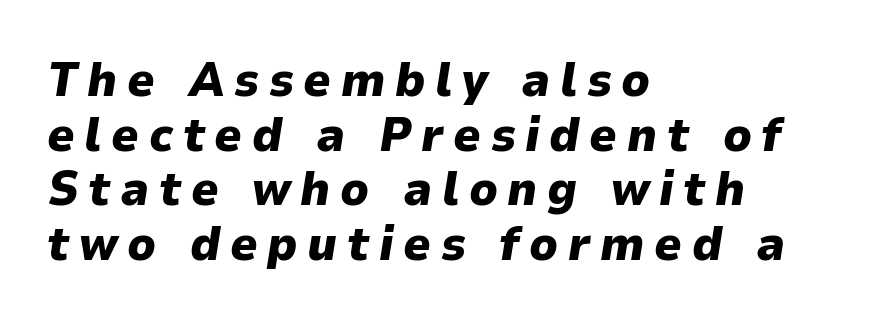
You could not count columns in this text — the font is proportionally spaced. Words float on clear page, feet unadorned. The passage shown is emphatically bold. Leading: reduced.
